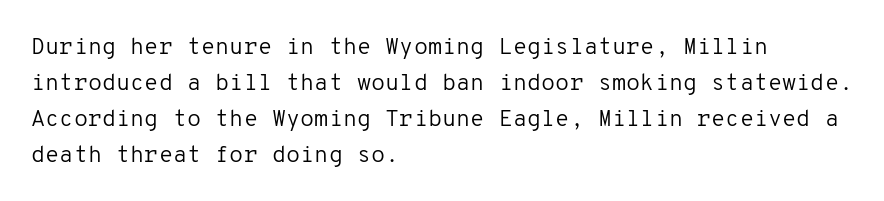
{"italic": "no", "bold": "no", "underline": "no", "align": "left", "line_spacing": "normal", "line_spacing_ratio": 1.57, "letter_spacing": "normal", "letter_spacing_em": 0.0, "glyph_px": 23}
